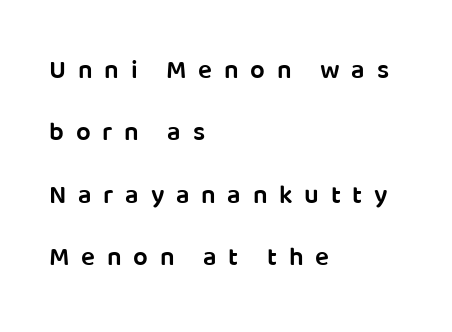
Q: Is the text bold? A: Semi-bold.
Q: Is the text italic (slanted)? A: No, it is upright.
Q: Is the text underlined? A: No.
Q: How is the paragraph aligned? A: Left-aligned.
Q: Is the spacing between letters normal or unusually wide? A: Unusually wide.
Q: Is the spacing between lines tight, normal or loose? A: Loose.
